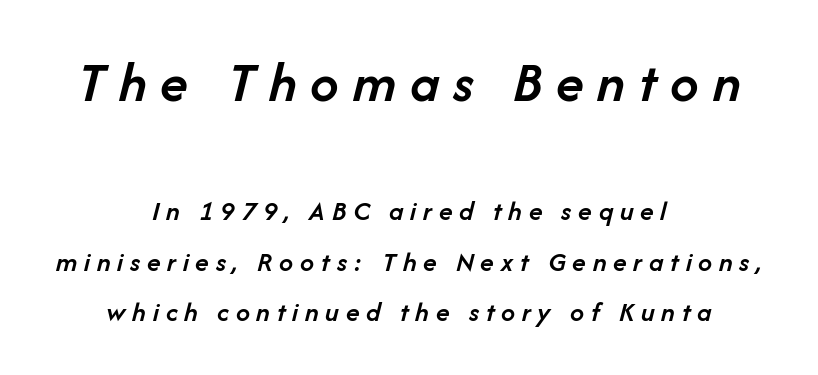
{"italic": "yes", "lean": "right", "slant_degrees": 14, "bold": "semi", "weight": "semibold", "width": "normal", "stroke_contrast": "low", "x_height": "medium", "monospaced": "no", "underline": "no", "align": "center", "line_spacing_ratio": 1.8, "letter_spacing": "wide", "letter_spacing_em": 0.24, "larger_block": "first", "size_ratio": 2.04, "glyph_px": 57}
